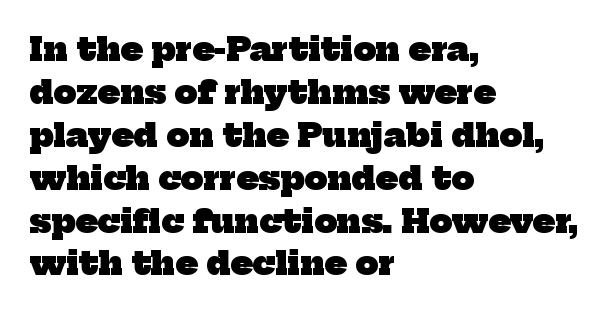
{"serif": "yes", "bold": "yes", "weight": "heavy", "width": "normal", "stroke_contrast": "low", "x_height": "medium", "monospaced": "no", "underline": "no", "align": "left", "line_spacing": "normal", "line_spacing_ratio": 1.34, "letter_spacing": "normal", "letter_spacing_em": 0.0, "glyph_px": 32}
